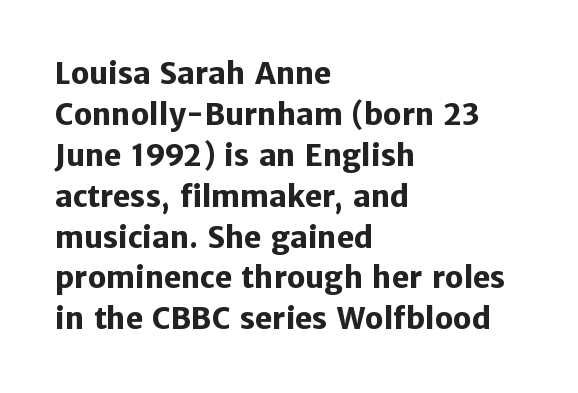
The image shows 29 px heavy sans-serif type, upright; set left-aligned, normal line spacing (1.41x), normal letter spacing, not underlined; low stroke contrast and a medium x-height.
